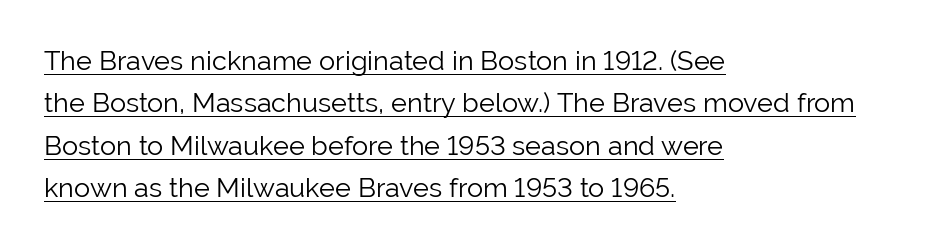
The image shows 27 px text type, upright; set left-aligned, normal line spacing (1.57x), normal letter spacing, underlined.
